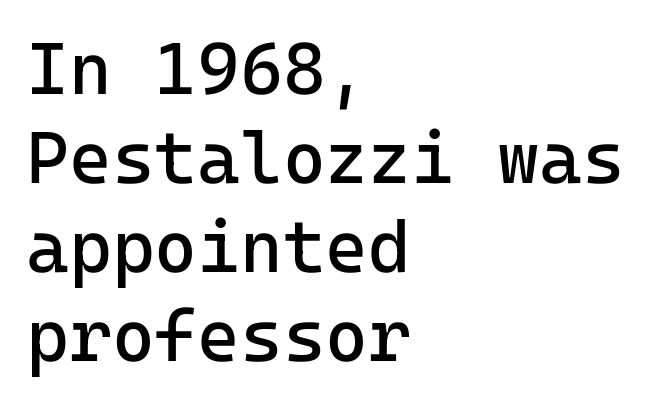
Q: Is the text bold? A: No.
Q: Is the text italic (slanted)? A: No, it is upright.
Q: Is the typeface a serif or a sans-serif typeface? A: Sans-serif.
Q: Is the text underlined? A: No.
Q: How is the paragraph aligned? A: Left-aligned.
Q: Is the spacing between letters normal or unusually wide? A: Normal.
Q: Width (condensed, normal, or wide)? A: Normal.
Q: Stroke contrast? A: Low.
Q: x-height? A: Medium.
Q: Monospaced? A: Yes.
